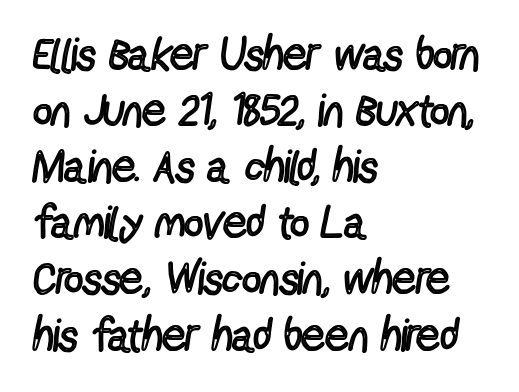
{"serif": "no", "bold": "no", "weight": "regular", "width": "condensed", "x_height": "medium", "monospaced": "no", "underline": "no", "align": "left", "line_spacing_ratio": 1.22, "letter_spacing": "normal", "letter_spacing_em": 0.0, "glyph_px": 46}
